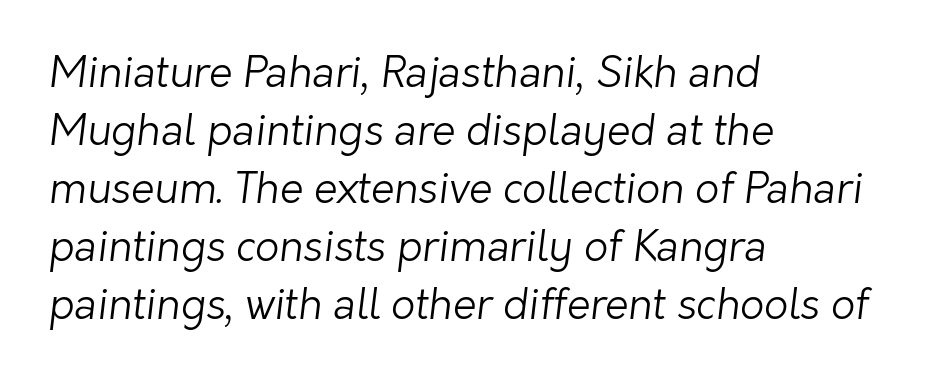
Serif or sans? Sans — the stroke terminals are bare. The rag falls on the right side of this text block. Characters follow at the spacing the type designer built in. No word sits above an underline. Weight: regular or lighter. Horizontal bands of white between lines are of average thickness.
